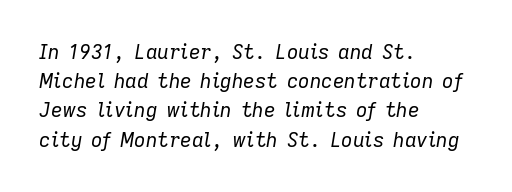
Q: Is the text bold? A: No.
Q: Is the text italic (slanted)? A: Yes, it leans right by about 9 degrees.
Q: Is the text underlined? A: No.
Q: How is the paragraph aligned? A: Left-aligned.
Q: Is the spacing between letters normal or unusually wide? A: Normal.
Q: Is the spacing between lines tight, normal or loose? A: Normal.
